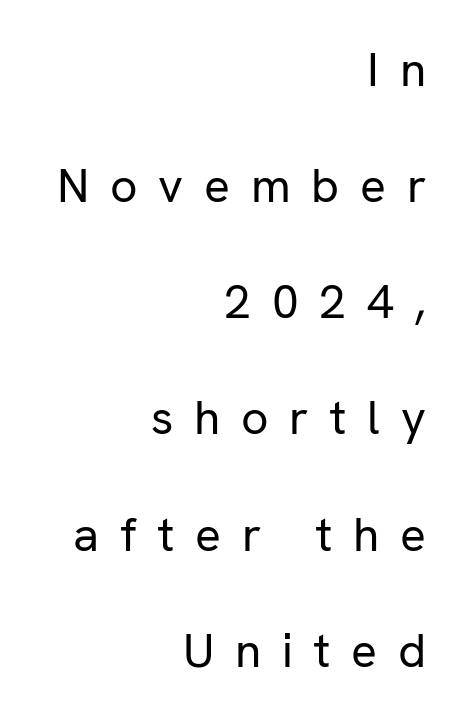
{"serif": "no", "italic": "no", "bold": "no", "weight": "regular", "width": "normal", "stroke_contrast": "low", "x_height": "medium", "monospaced": "no", "underline": "no", "align": "right", "line_spacing": "loose", "line_spacing_ratio": 2.42, "letter_spacing": "wide", "letter_spacing_em": 0.43, "glyph_px": 48}
